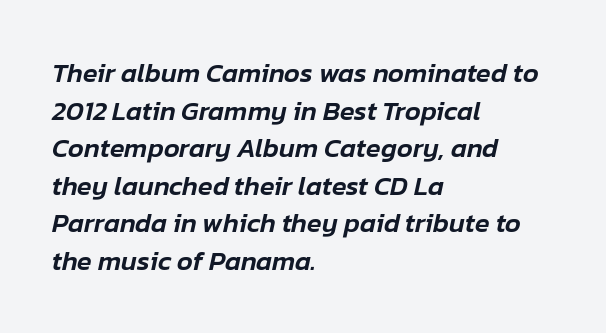
The image shows 27 px text type, italic (leaning right); set left-aligned, normal line spacing (1.39x), normal letter spacing, not underlined.
